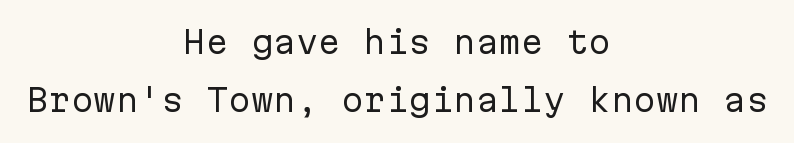
{"serif": "no", "italic": "no", "bold": "no", "weight": "regular", "width": "normal", "stroke_contrast": "low", "x_height": "medium", "monospaced": "yes", "underline": "no", "align": "center", "line_spacing": "loose", "line_spacing_ratio": 1.94, "letter_spacing": "normal", "letter_spacing_em": 0.0, "glyph_px": 30}
